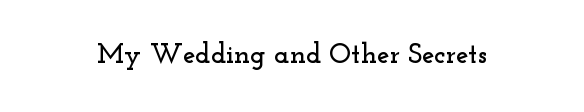
The image shows 28 px wide serif type, upright; set normal letter spacing, not underlined; low stroke contrast and a small x-height.
